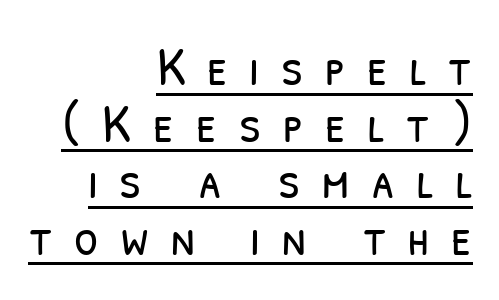
The image shows 55 px light, condensed sans-serif type; set right-aligned, tight line spacing (1.03x), unusually wide letter spacing (+0.4 em), underlined; low stroke contrast and a medium x-height.
